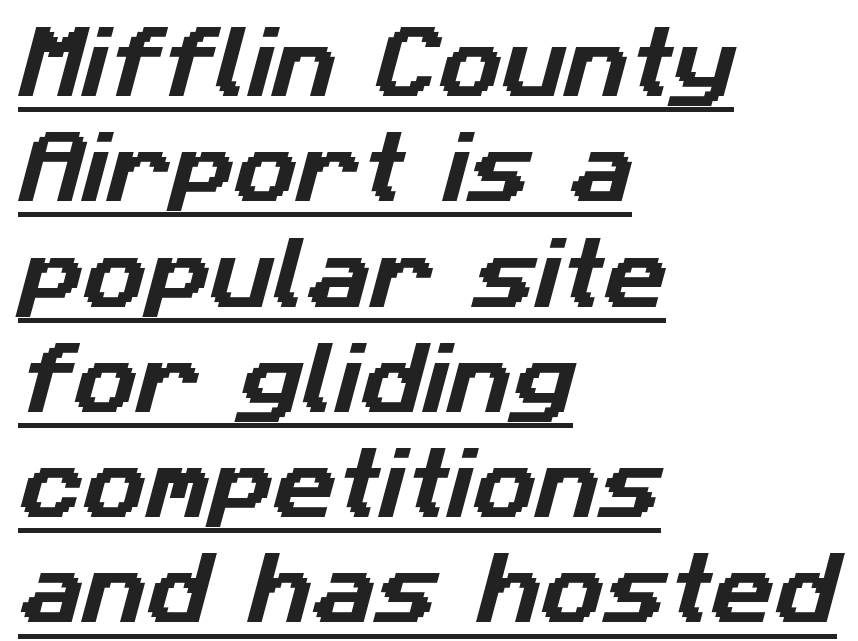
A baseline rule has been typeset under these characters. No feet cap the strokes, marking this as sans-serif type. The tracking reads as untouched default to a designer's eye. Here the designer chose a conventional face with non-uniform glyph widths. A normal amount of white space separates one row of letters from the next. Line beginnings align vertically; line endings do not.
